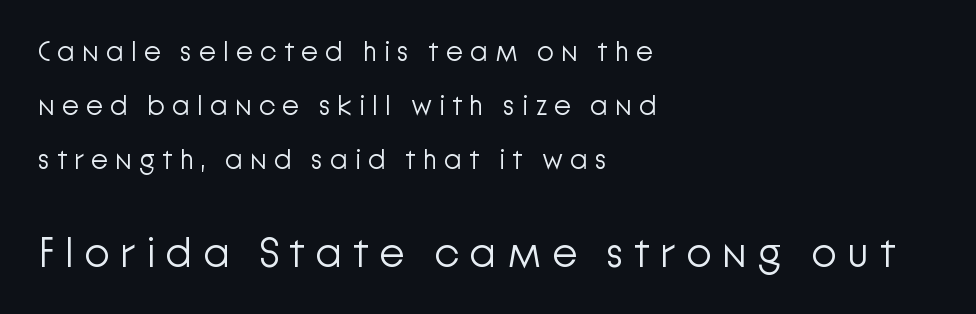
Vertical stems look standard width or narrower in stroke. Does the bottom block carry the larger type? Yes, it does. These lines are rendered in a variable-pitch font. The face used here is a sans, in the tradition of grotesques and geometrics. Tracking here is generous; glyphs stand well apart from one another.
